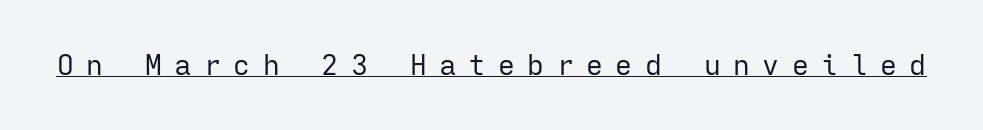
Q: Is the text bold? A: No.
Q: Is the text italic (slanted)? A: No, it is upright.
Q: Is the typeface a serif or a sans-serif typeface? A: Sans-serif.
Q: Is the text underlined? A: Yes.
Q: Is the spacing between letters normal or unusually wide? A: Unusually wide.
Q: Width (condensed, normal, or wide)? A: Normal.
Q: Stroke contrast? A: Low.
Q: x-height? A: Medium.
Q: Monospaced? A: Yes.
